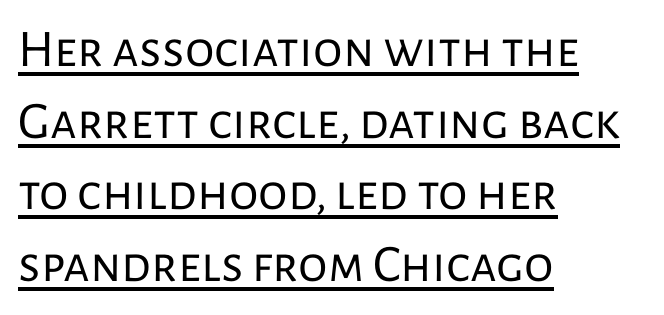
The image shows 53 px regular-weight sans-serif type, upright; set left-aligned, normal line spacing (1.35x), normal letter spacing, underlined; low stroke contrast and a medium x-height.
